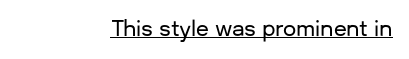
The image shows 21 px text type, upright; set right-aligned, normal letter spacing, underlined.
